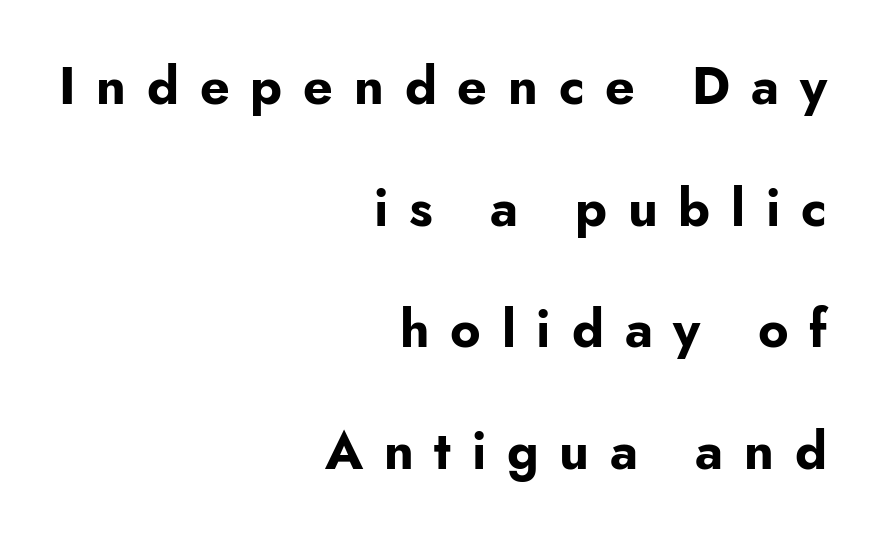
The typesetter chose a ragged-left arrangement here. The baseline area is clear. Quick note: interline space is abundant. These lines have a slow, spaced-out rhythm from letter to letter. The face used here is proportionally spaced, like ordinary book or web type. The specimen reads as upright at a glance.
